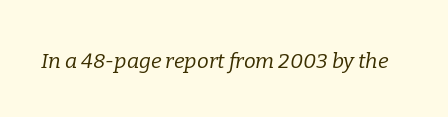
{"italic": "yes", "lean": "right", "slant_degrees": 9, "bold": "no", "underline": "no", "letter_spacing": "normal", "letter_spacing_em": 0.0, "glyph_px": 21}
